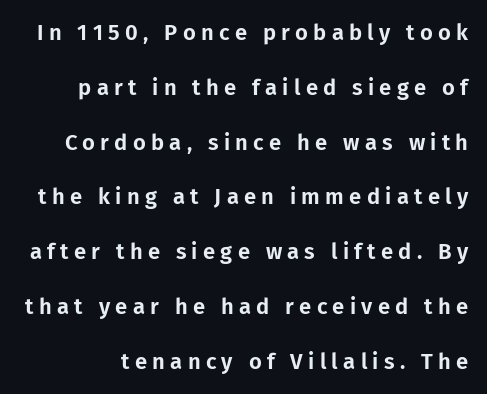
{"italic": "no", "underline": "no", "line_spacing": "loose", "line_spacing_ratio": 2.49, "letter_spacing": "wide", "letter_spacing_em": 0.24, "glyph_px": 22}
